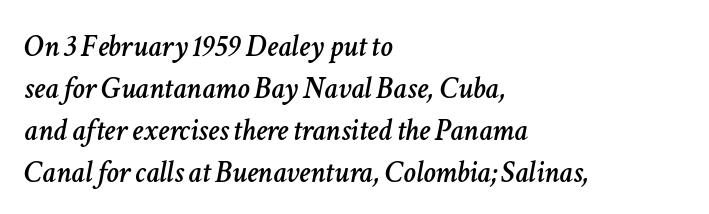
The image shows 31 px text type, italic (leaning right); set left-aligned, normal line spacing (1.35x), normal letter spacing, not underlined; low stroke contrast and a medium x-height.
